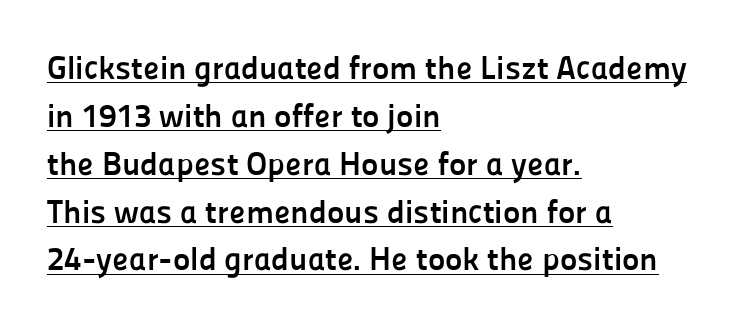
Q: Is the text bold? A: Yes.
Q: Is the text italic (slanted)? A: No, it is upright.
Q: Is the typeface a serif or a sans-serif typeface? A: Sans-serif.
Q: Is the text underlined? A: Yes.
Q: How is the paragraph aligned? A: Left-aligned.
Q: Is the spacing between letters normal or unusually wide? A: Normal.
Q: Is the spacing between lines tight, normal or loose? A: Normal.
Q: Width (condensed, normal, or wide)? A: Normal.
Q: Stroke contrast? A: Low.
Q: x-height? A: Medium.
Q: Monospaced? A: No.
